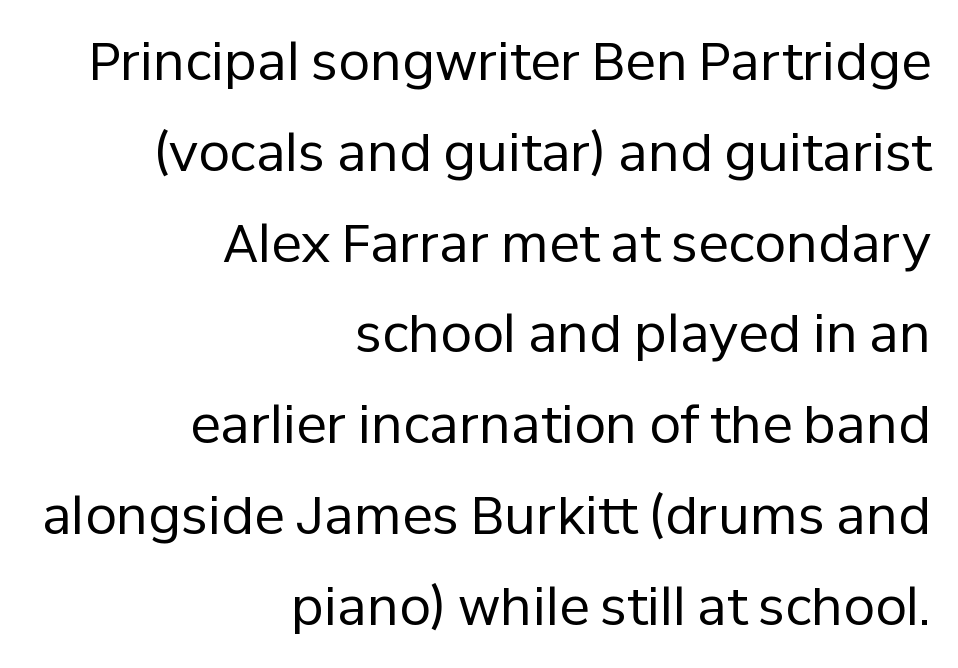
{"serif": "no", "italic": "no", "bold": "no", "weight": "regular", "width": "normal", "stroke_contrast": "low", "x_height": "medium", "monospaced": "no", "underline": "no", "align": "right", "line_spacing_ratio": 1.78, "letter_spacing": "normal", "letter_spacing_em": 0.0, "glyph_px": 51}
